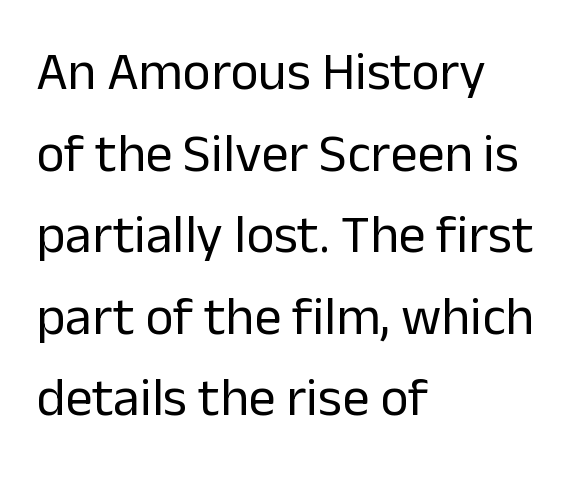
Q: Is the text bold? A: No.
Q: Is the text italic (slanted)? A: No, it is upright.
Q: Is the typeface a serif or a sans-serif typeface? A: Sans-serif.
Q: Is the text underlined? A: No.
Q: How is the paragraph aligned? A: Left-aligned.
Q: Is the spacing between letters normal or unusually wide? A: Normal.
Q: Is the spacing between lines tight, normal or loose? A: Normal.
Q: Width (condensed, normal, or wide)? A: Normal.
Q: Stroke contrast? A: Low.
Q: x-height? A: Medium.
Q: Monospaced? A: No.
